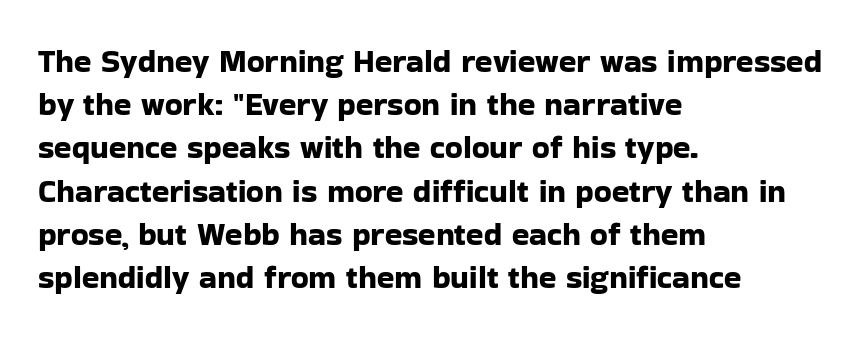
Quick note: underline off. Proportional: the letters do not fall into vertical columns. Leftover space on each line is placed entirely after the last word. These lines are composed in type without serifs.
